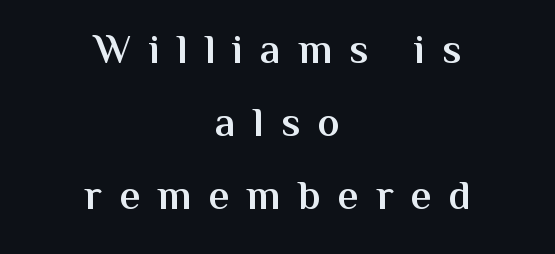
The image shows 42 px semibold sans-serif type, upright; set centered, line spacing 1.74x, unusually wide letter spacing (+0.41 em), not underlined; medium stroke contrast and a medium x-height.
